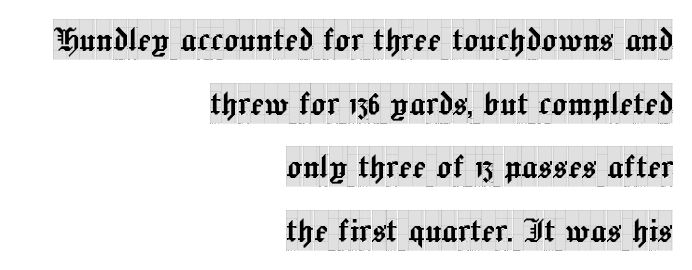
These lines keep a tight, regular rhythm from letter to letter. Leading: standard. A serif font was chosen for this passage. Notice how the passage keeps a crisp vertical edge on the right only.
